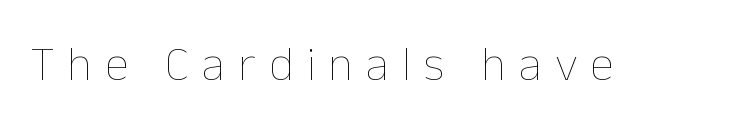
The image shows 49 px thin type, upright; set unusually wide letter spacing (+0.26 em), not underlined; low stroke contrast and a medium x-height.
